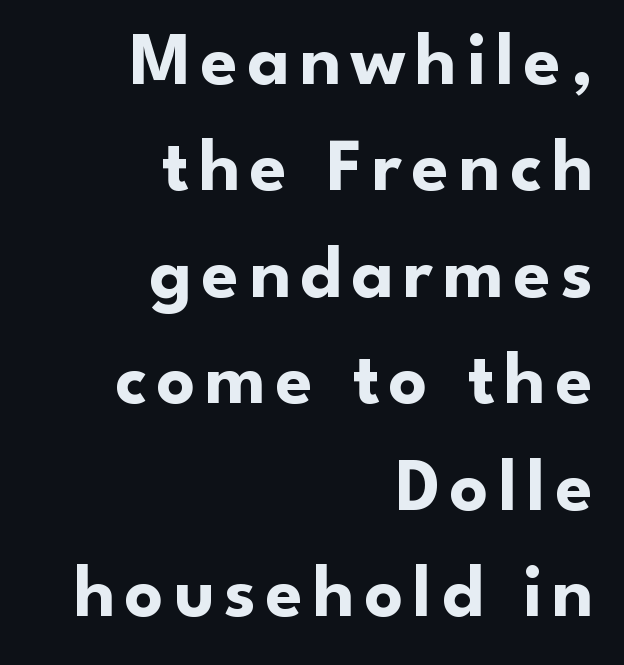
To sum up the face: it is a sans, with no serifs. These lines are rendered in a variable-pitch font. The lines sit at an ordinary, default distance from one another. Nope, not italic — everything's standing straight.
